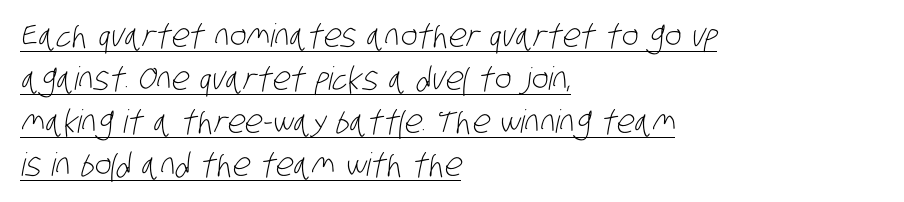
The image shows 32 px light, condensed sans-serif type; set left-aligned, normal line spacing (1.34x), normal letter spacing, underlined; low stroke contrast and a large x-height.
